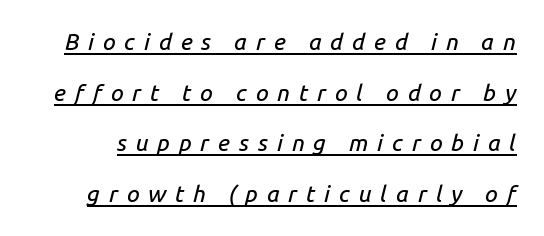
Style check: oblique. Vertically, the passage feels expansive, rows floating well apart. Caption: expanded tracking, letters set apart. Does a line run under the words? Yes, clearly.
